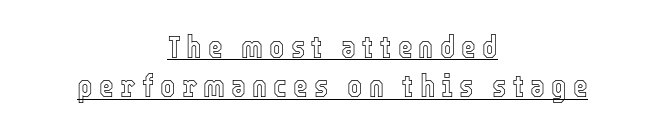
Q: Is the text italic (slanted)? A: No, it is upright.
Q: Is the text underlined? A: Yes.
Q: How is the paragraph aligned? A: Centered.
Q: Width (condensed, normal, or wide)? A: Condensed.
Q: x-height? A: Medium.
Q: Monospaced? A: No.
